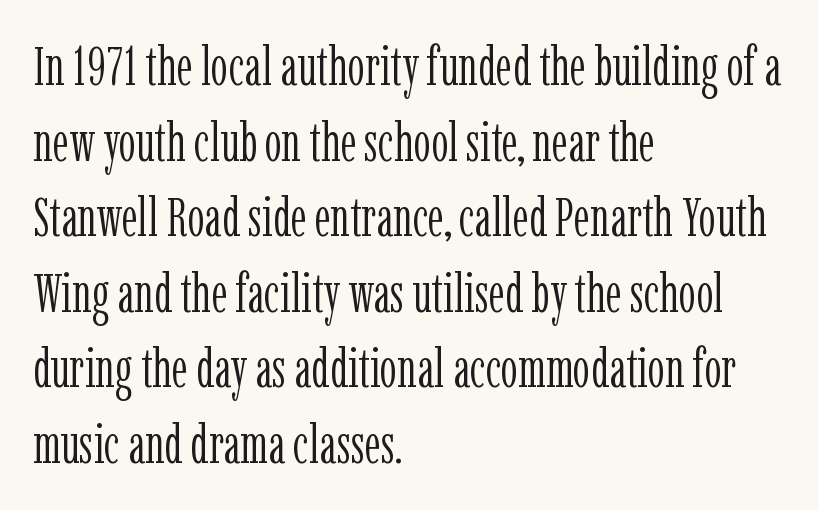
The image shows 54 px light, condensed serif type, upright; set left-aligned, normal line spacing (1.4x), normal letter spacing, not underlined; low stroke contrast and a medium x-height.
